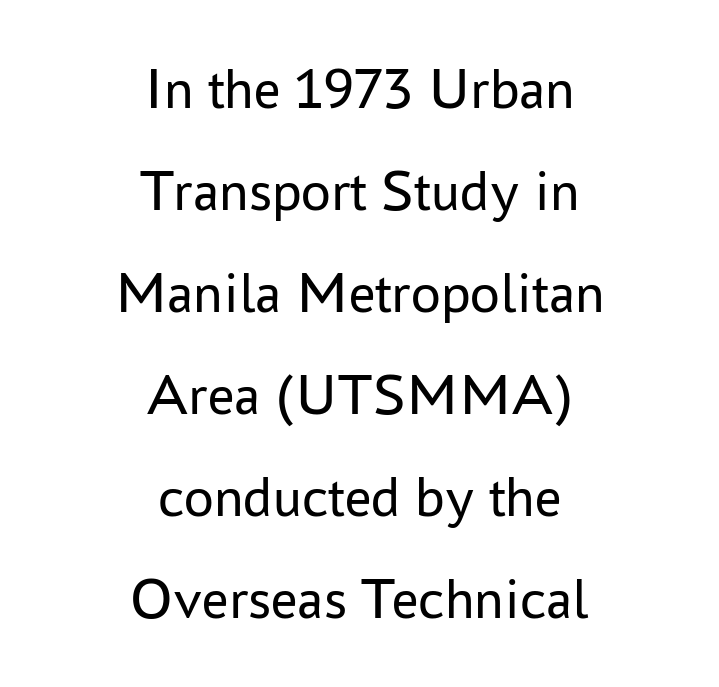
{"serif": "no", "italic": "no", "bold": "no", "weight": "regular", "width": "normal", "stroke_contrast": "low", "x_height": "medium", "monospaced": "no", "underline": "no", "align": "center", "line_spacing_ratio": 1.73, "letter_spacing": "normal", "letter_spacing_em": 0.0, "glyph_px": 59}
